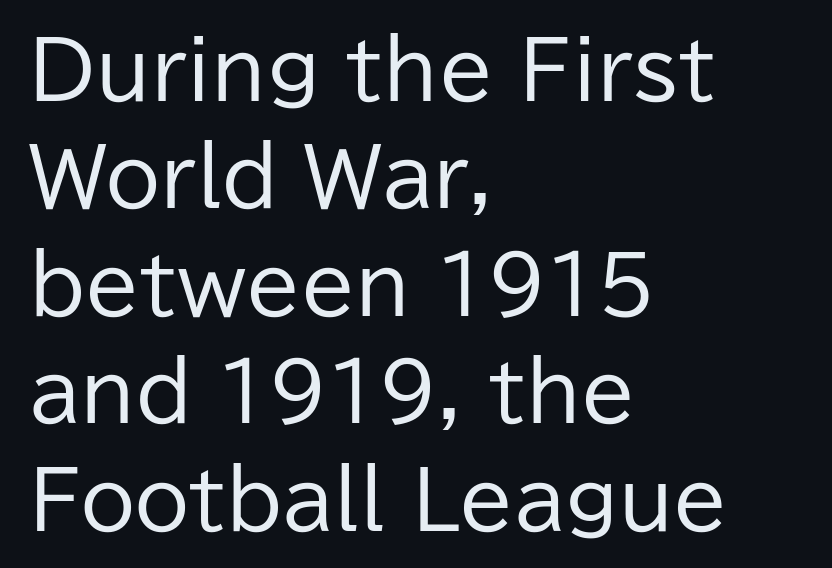
Q: Is the text bold? A: No.
Q: Is the text italic (slanted)? A: No, it is upright.
Q: Is the typeface a serif or a sans-serif typeface? A: Sans-serif.
Q: Is the text underlined? A: No.
Q: How is the paragraph aligned? A: Left-aligned.
Q: Is the spacing between letters normal or unusually wide? A: Normal.
Q: Is the spacing between lines tight, normal or loose? A: Normal.
Q: Width (condensed, normal, or wide)? A: Normal.
Q: Stroke contrast? A: Low.
Q: x-height? A: Medium.
Q: Monospaced? A: No.
